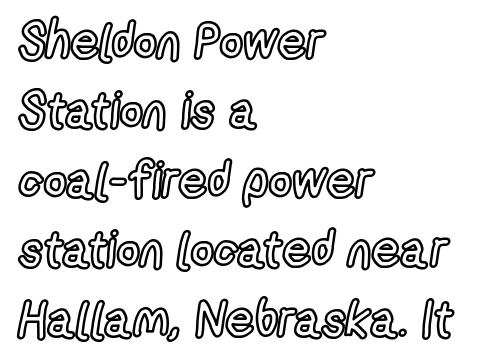
{"width": "condensed", "x_height": "medium", "monospaced": "no", "underline": "no", "align": "left", "line_spacing": "normal", "line_spacing_ratio": 1.39, "letter_spacing": "normal", "letter_spacing_em": 0.0, "glyph_px": 50}
